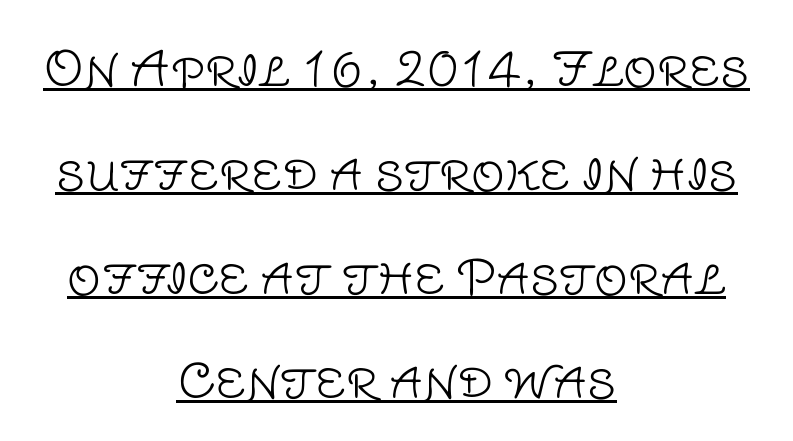
Q: Is the text bold? A: No.
Q: Is the text italic (slanted)? A: Yes.
Q: Is the typeface a serif or a sans-serif typeface? A: Sans-serif.
Q: Is the text underlined? A: Yes.
Q: How is the paragraph aligned? A: Centered.
Q: Is the spacing between letters normal or unusually wide? A: Normal.
Q: Is the spacing between lines tight, normal or loose? A: Loose.
Q: Width (condensed, normal, or wide)? A: Normal.
Q: Stroke contrast? A: Low.
Q: x-height? A: Large.
Q: Monospaced? A: No.
